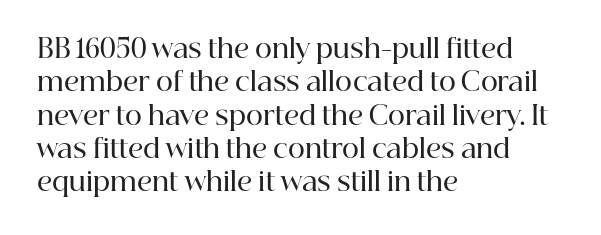
The line texture is even and compact thanks to regular tracking. Tall strokes in this sample are plumb rather than angled. The paragraph shown leans on its left margin. The strip under each line holds only bare page.
